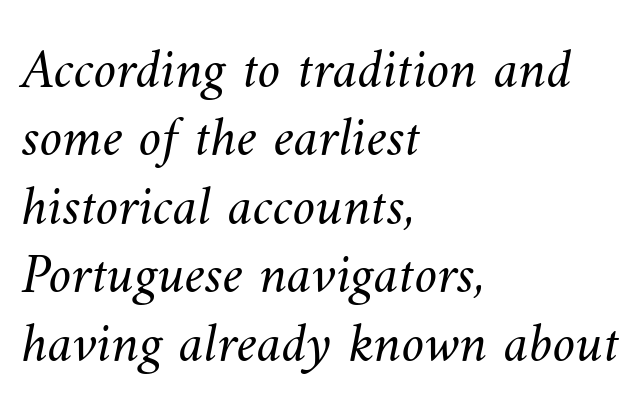
{"bold": "no", "weight": "light", "width": "normal", "stroke_contrast": "medium", "x_height": "small", "monospaced": "no", "underline": "no", "align": "left", "line_spacing_ratio": 1.2, "letter_spacing": "normal", "letter_spacing_em": 0.0, "glyph_px": 57}
